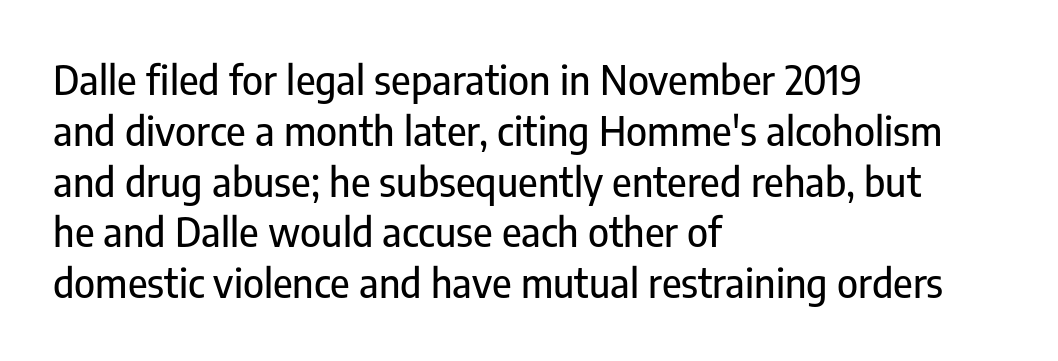
{"serif": "no", "italic": "no", "width": "condensed", "stroke_contrast": "low", "x_height": "medium", "monospaced": "no", "underline": "no", "align": "left", "line_spacing": "normal", "line_spacing_ratio": 1.27, "letter_spacing": "normal", "letter_spacing_em": 0.0, "glyph_px": 40}
